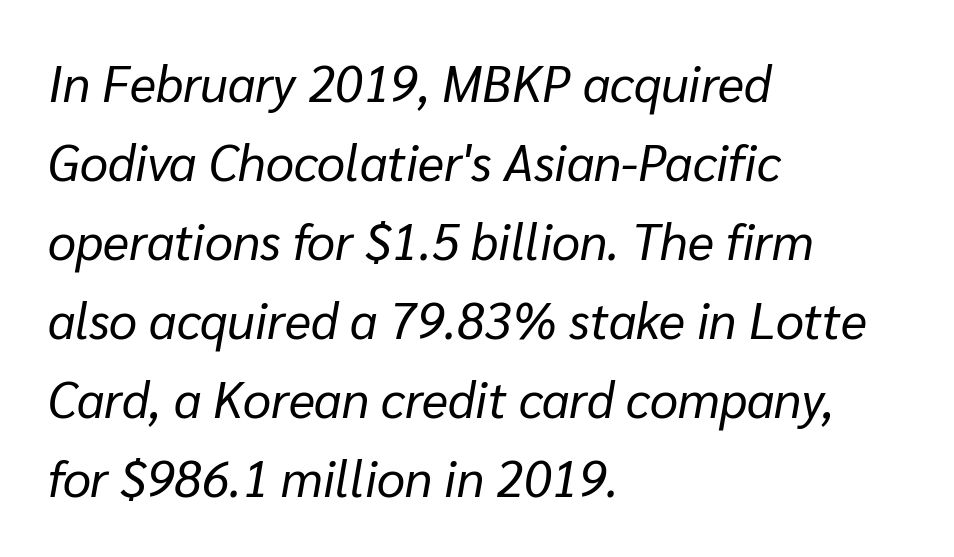
The image shows 50 px regular-weight type, italic (leaning right); set left-aligned, normal line spacing (1.58x), normal letter spacing, not underlined; low stroke contrast and a medium x-height.
